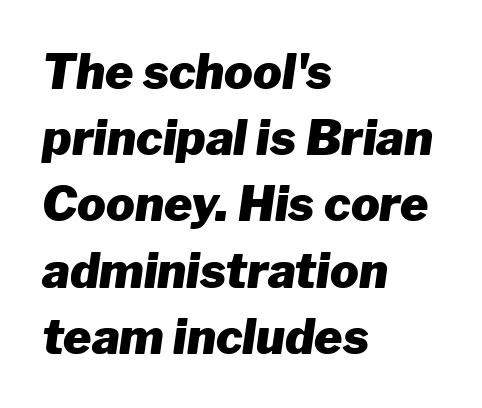
Stroke thickness is high; the sample reads as a true bold. What stands out about the letter spacing? Nothing — it is the standard amount. Compared with ordinary roman type, these characters are visibly tilted. The line-height multiplier appears to be the usual default. Note the varied advance widths — an 'i' is clearly narrower than an 'm'.
